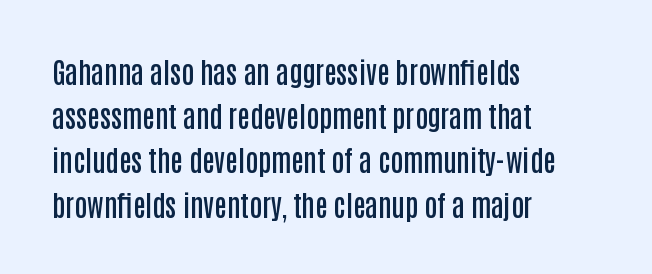
Q: Is the text bold? A: Semi-bold.
Q: Is the text italic (slanted)? A: No, it is upright.
Q: Is the typeface a serif or a sans-serif typeface? A: Sans-serif.
Q: Is the text underlined? A: No.
Q: How is the paragraph aligned? A: Left-aligned.
Q: Is the spacing between letters normal or unusually wide? A: Normal.
Q: Is the spacing between lines tight, normal or loose? A: Normal.
Q: Width (condensed, normal, or wide)? A: Condensed.
Q: Stroke contrast? A: Low.
Q: x-height? A: Large.
Q: Monospaced? A: No.
